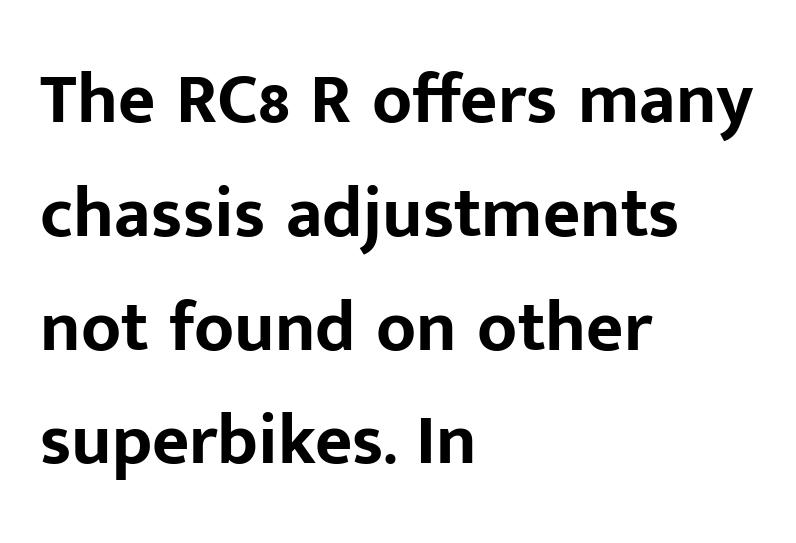
{"serif": "no", "italic": "no", "bold": "yes", "weight": "bold", "width": "normal", "stroke_contrast": "low", "x_height": "medium", "monospaced": "no", "underline": "no", "align": "left", "line_spacing": "normal", "line_spacing_ratio": 1.58, "letter_spacing": "normal", "letter_spacing_em": 0.0, "glyph_px": 72}
